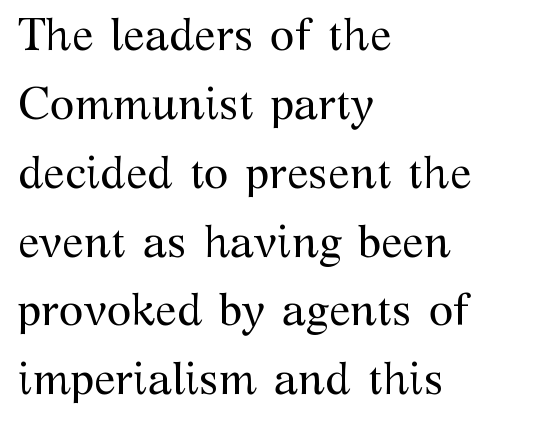
The image shows 45 px regular-weight serif type, upright; set left-aligned, normal line spacing (1.53x), normal letter spacing, not underlined; medium stroke contrast and a medium x-height.
